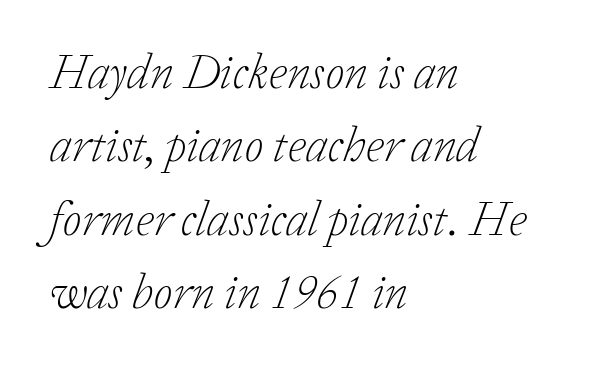
The image shows 49 px light serif type, italic (leaning right); set left-aligned, normal line spacing (1.5x), normal letter spacing, not underlined; low stroke contrast and a medium x-height.
